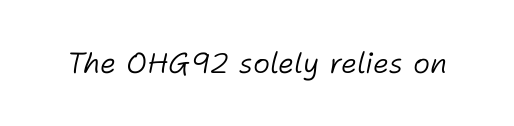
The image shows 29 px light type, italic (leaning right); set normal letter spacing, not underlined; low stroke contrast and a medium x-height.
